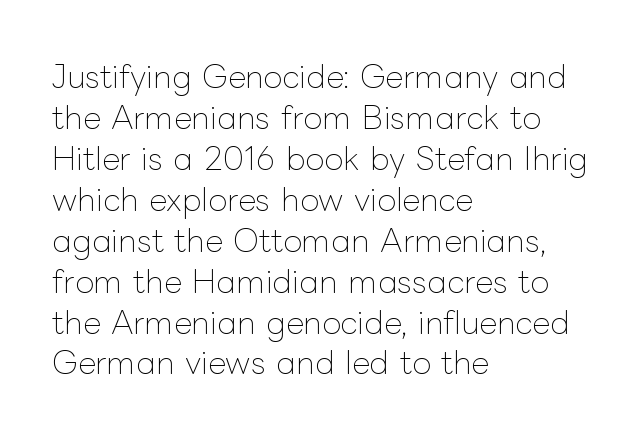
The image shows 31 px thin type, upright; set left-aligned, normal line spacing (1.32x), normal letter spacing, not underlined; low stroke contrast and a medium x-height.
